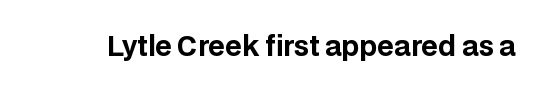
The image shows 27 px bold type, upright; set normal letter spacing, not underlined.
